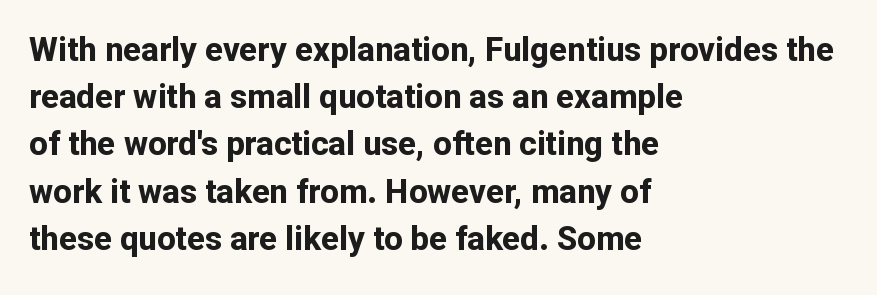
Q: Is the text bold? A: Yes.
Q: Is the text italic (slanted)? A: No, it is upright.
Q: Is the typeface a serif or a sans-serif typeface? A: Sans-serif.
Q: Is the text underlined? A: No.
Q: How is the paragraph aligned? A: Left-aligned.
Q: Is the spacing between letters normal or unusually wide? A: Normal.
Q: Is the spacing between lines tight, normal or loose? A: Normal.
Q: Width (condensed, normal, or wide)? A: Normal.
Q: Stroke contrast? A: Low.
Q: x-height? A: Medium.
Q: Monospaced? A: No.
